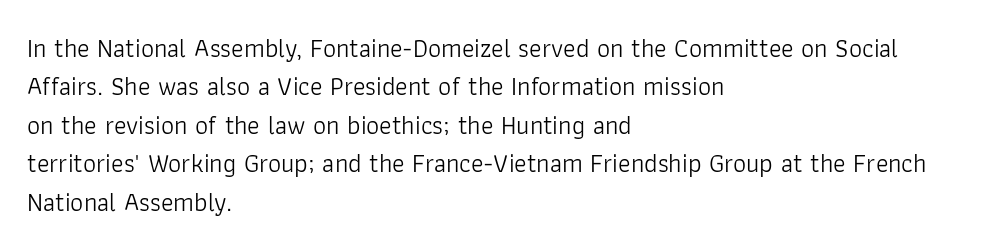
The image shows 26 px text type, upright; set left-aligned, normal line spacing (1.48x), normal letter spacing, not underlined.
